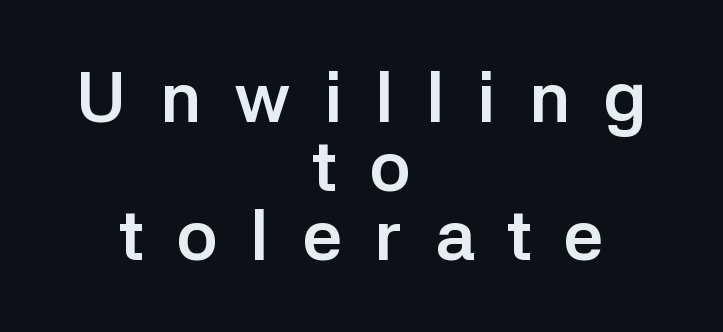
{"serif": "no", "italic": "no", "bold": "yes", "weight": "semibold", "width": "normal", "stroke_contrast": "low", "x_height": "medium", "monospaced": "no", "underline": "no", "align": "center", "line_spacing": "tight", "line_spacing_ratio": 0.97, "letter_spacing": "wide", "letter_spacing_em": 0.46, "glyph_px": 71}
